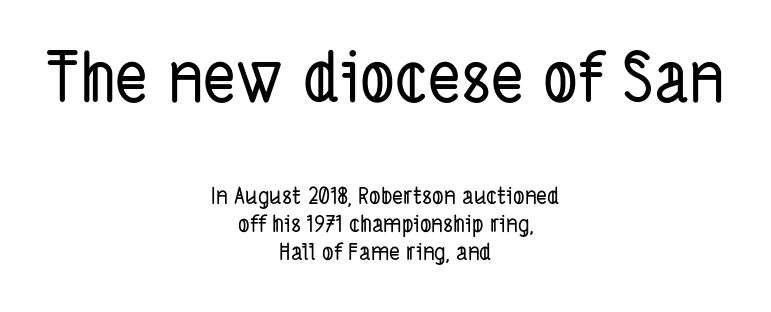
Q: Is the typeface a serif or a sans-serif typeface? A: Sans-serif.
Q: Is the text underlined? A: No.
Q: How is the paragraph aligned? A: Centered.
Q: Is the spacing between letters normal or unusually wide? A: Normal.
Q: Which block of text is set in a larger size, the first (top) or the second (bottom)? A: The first (top) one.
Q: Width (condensed, normal, or wide)? A: Condensed.
Q: Stroke contrast? A: Low.
Q: x-height? A: Medium.
Q: Monospaced? A: No.
